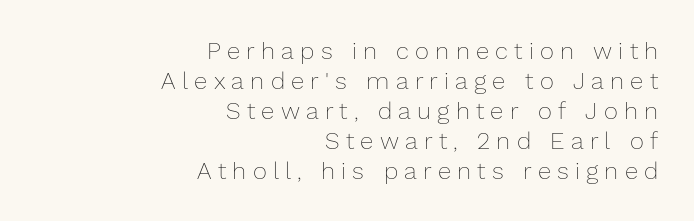
The lettering stays uniformly vertical, giving the passage a roman look. Baseline-to-baseline distance is the conventional proportion of letter height. Plain, unruled lines of type. Which margin do the lines hug? The right one — the left edge is uneven.
